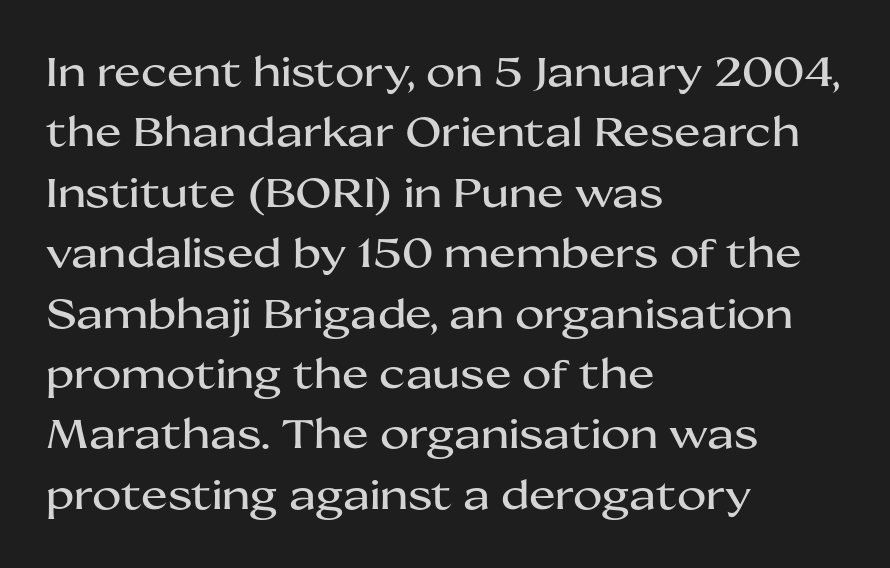
Q: Is the text italic (slanted)? A: No, it is upright.
Q: Is the text underlined? A: No.
Q: How is the paragraph aligned? A: Left-aligned.
Q: Is the spacing between letters normal or unusually wide? A: Normal.
Q: Is the spacing between lines tight, normal or loose? A: Normal.
Q: Width (condensed, normal, or wide)? A: Wide.
Q: Stroke contrast? A: Medium.
Q: x-height? A: Medium.
Q: Monospaced? A: No.
